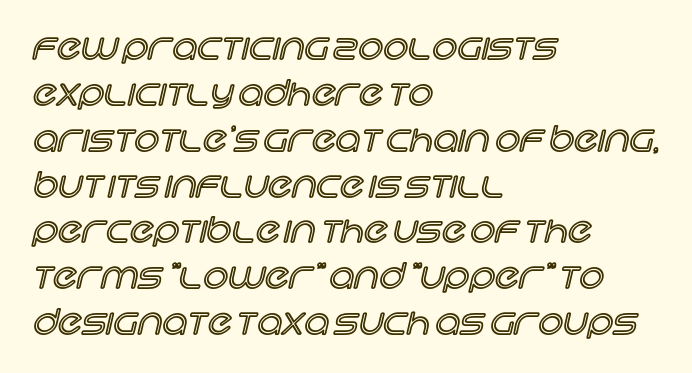
{"width": "normal", "x_height": "large", "monospaced": "no", "underline": "no", "align": "left", "line_spacing": "normal", "line_spacing_ratio": 1.31, "letter_spacing": "normal", "letter_spacing_em": 0.0, "glyph_px": 35}
